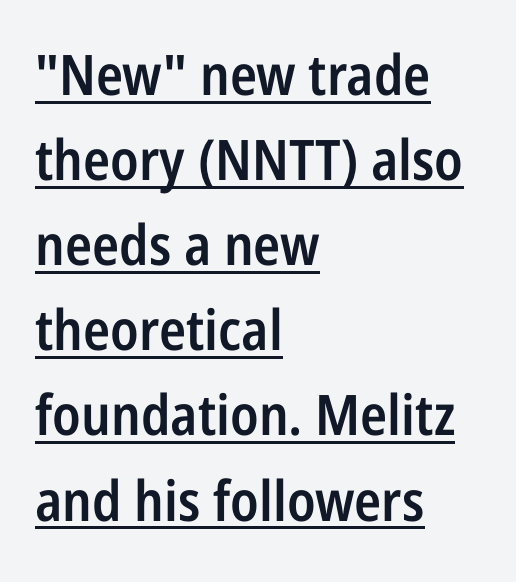
Q: Is the text bold? A: Semi-bold.
Q: Is the text italic (slanted)? A: No, it is upright.
Q: Is the typeface a serif or a sans-serif typeface? A: Sans-serif.
Q: Is the text underlined? A: Yes.
Q: How is the paragraph aligned? A: Left-aligned.
Q: Is the spacing between letters normal or unusually wide? A: Normal.
Q: Is the spacing between lines tight, normal or loose? A: Normal.
Q: Width (condensed, normal, or wide)? A: Condensed.
Q: Stroke contrast? A: Low.
Q: x-height? A: Medium.
Q: Monospaced? A: No.
